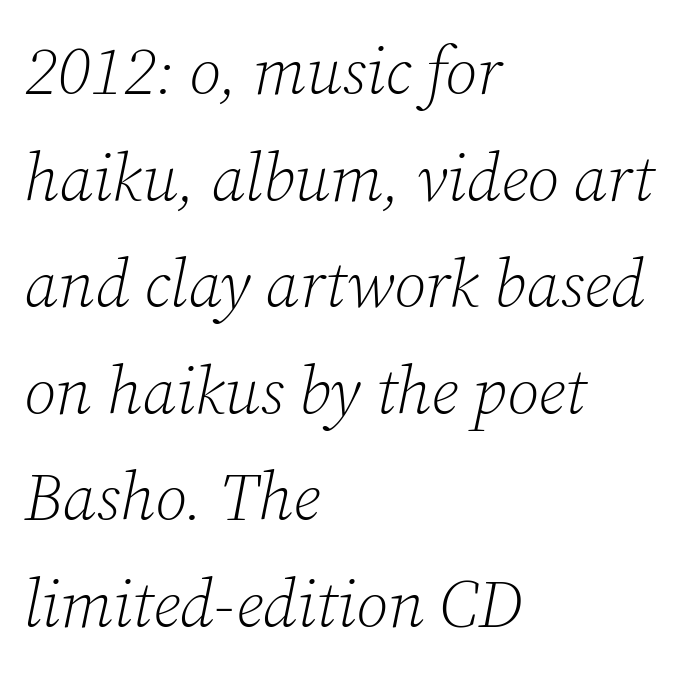
The image shows 67 px light serif type, italic (leaning right); set left-aligned, normal line spacing (1.59x), normal letter spacing, not underlined; low stroke contrast and a medium x-height.
